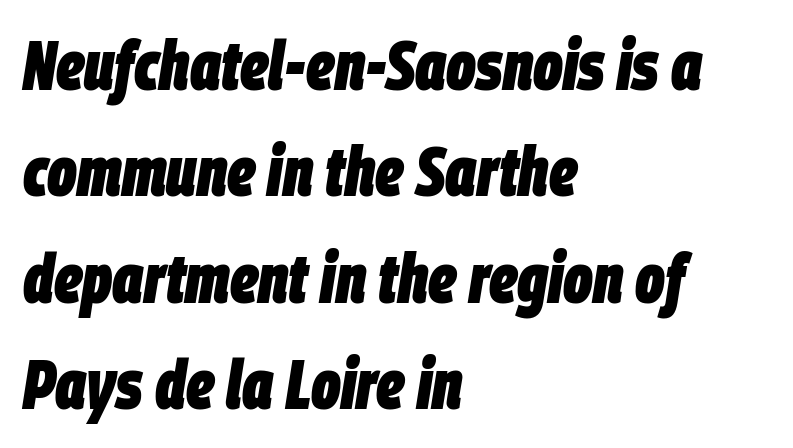
{"italic": "yes", "lean": "right", "slant_degrees": 9, "bold": "yes", "weight": "heavy", "width": "condensed", "stroke_contrast": "low", "x_height": "large", "monospaced": "no", "underline": "no", "align": "left", "line_spacing": "normal", "line_spacing_ratio": 1.54, "letter_spacing": "normal", "letter_spacing_em": 0.0, "glyph_px": 69}
